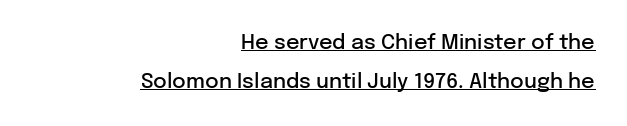
The image shows 21 px text type, upright; set right-aligned, line spacing 1.86x, normal letter spacing, underlined.
